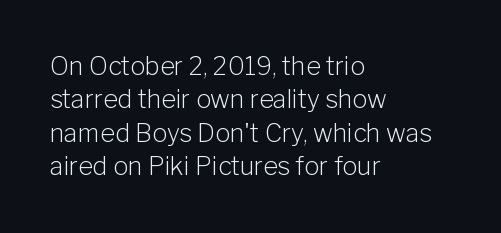
The image shows 25 px text type, upright; set left-aligned, normal line spacing (1.34x), normal letter spacing, not underlined.
